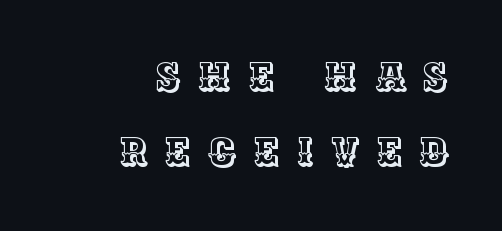
The image shows 39 px text type, upright; set right-aligned, loose line spacing (1.93x), unusually wide letter spacing (+0.44 em), not underlined; a large x-height.
